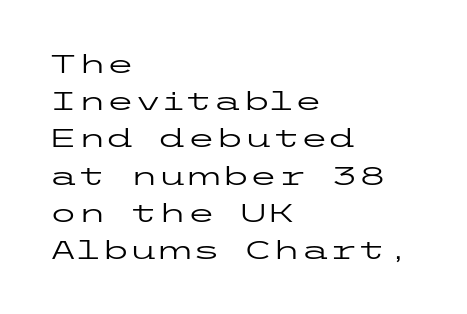
The image shows 26 px text type, upright; set left-aligned, normal line spacing (1.43x), normal letter spacing, not underlined.
